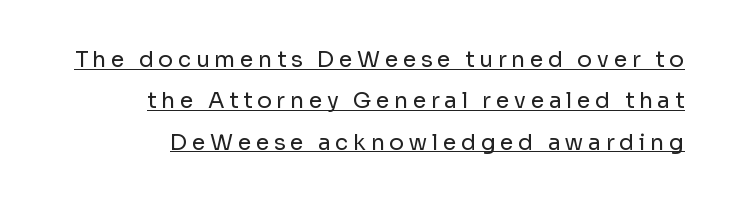
The lettering holds an erect, upright posture throughout. All the whitespace from short lines collects on the left. Honestly, the underline is the first thing you notice here. Letter spacing: wide.
